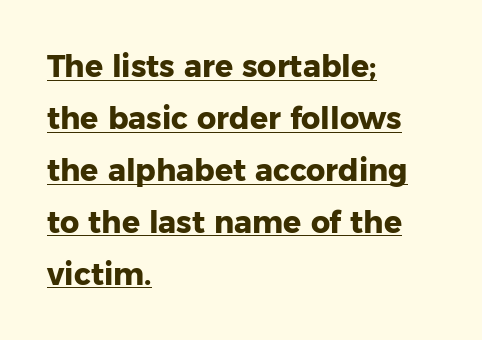
Q: Is the text bold? A: Yes.
Q: Is the text italic (slanted)? A: No, it is upright.
Q: Is the typeface a serif or a sans-serif typeface? A: Sans-serif.
Q: Is the text underlined? A: Yes.
Q: How is the paragraph aligned? A: Left-aligned.
Q: Is the spacing between letters normal or unusually wide? A: Normal.
Q: Width (condensed, normal, or wide)? A: Normal.
Q: Stroke contrast? A: Low.
Q: x-height? A: Medium.
Q: Monospaced? A: No.
